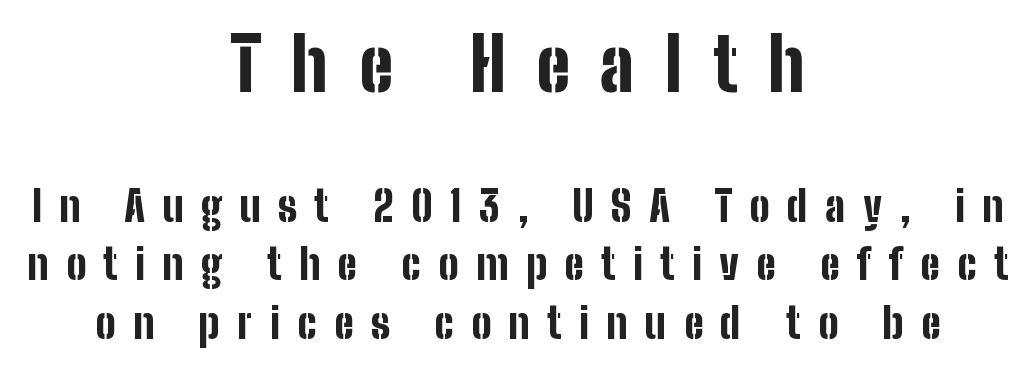
Q: Is the text bold? A: Yes.
Q: Is the text italic (slanted)? A: No, it is upright.
Q: Is the typeface a serif or a sans-serif typeface? A: Sans-serif.
Q: Is the text underlined? A: No.
Q: How is the paragraph aligned? A: Centered.
Q: Is the spacing between letters normal or unusually wide? A: Unusually wide.
Q: Is the spacing between lines tight, normal or loose? A: Normal.
Q: Which block of text is set in a larger size, the first (top) or the second (bottom)? A: The first (top) one.
Q: Width (condensed, normal, or wide)? A: Condensed.
Q: Stroke contrast? A: Low.
Q: x-height? A: Medium.
Q: Monospaced? A: No.
